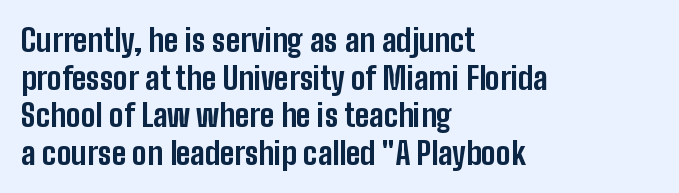
The image shows 31 px bold, condensed sans-serif type, upright; set left-aligned, line spacing 1.21x, normal letter spacing, not underlined; low stroke contrast and a medium x-height.
